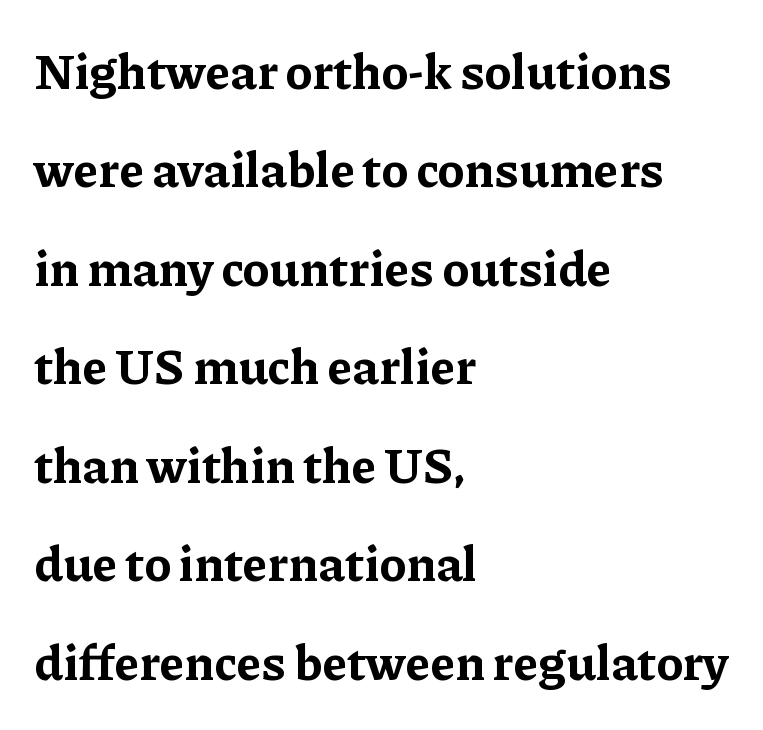
These lines carry a lot of weight — the face is fully bold. Compared with typical paragraphs, the rows here are farther apart. How are the letters spaced? Ordinarily, with no added tracking. Unmarked baselines from the first word to the last.
